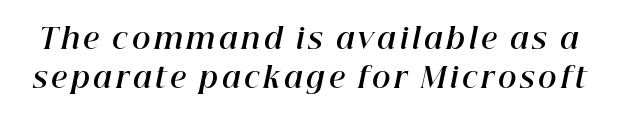
Here the designer chose a conventional face with non-uniform glyph widths. Rendered with sloped, italic letterforms. Notice how descenders clear the ascenders below comfortably — that's standard leading. Clear beneath every line of the passage. On the weight axis this lands at bold, roughly 700.
